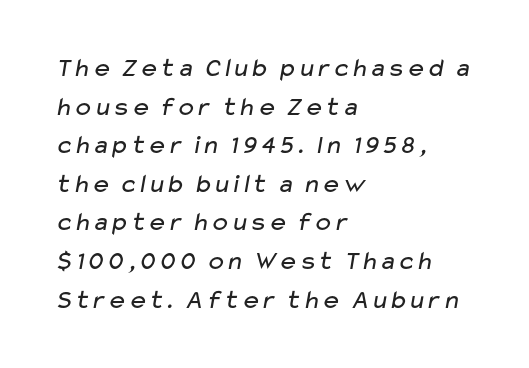
Weight: not bold — regular or lighter. Clear beneath every line of the passage. Casual observation: everything's shoved over to the left. What stands out about the letter spacing? Nothing — it is the standard amount. The leading is moderate, giving the passage an even texture.
